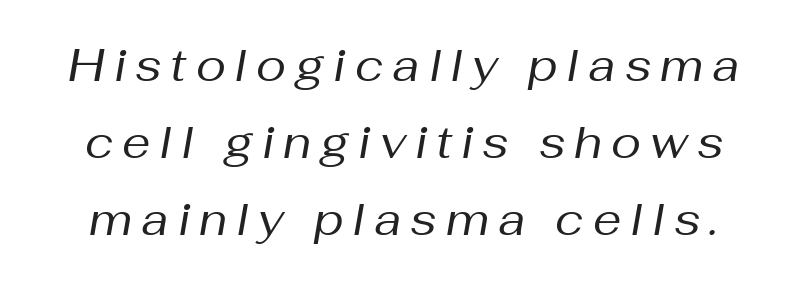
The image shows 45 px regular-weight type, italic (leaning right); set line spacing 1.71x, unusually wide letter spacing (+0.2 em), not underlined; medium stroke contrast and a medium x-height.
